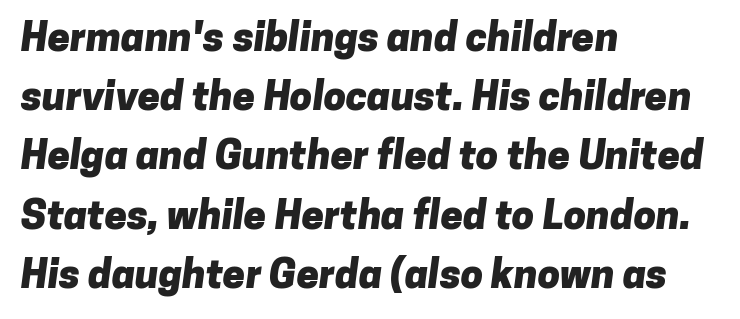
{"serif": "no", "bold": "yes", "weight": "heavy", "width": "normal", "stroke_contrast": "low", "x_height": "medium", "monospaced": "no", "underline": "no", "align": "left", "line_spacing": "normal", "line_spacing_ratio": 1.48, "letter_spacing": "normal", "letter_spacing_em": 0.0, "glyph_px": 40}
